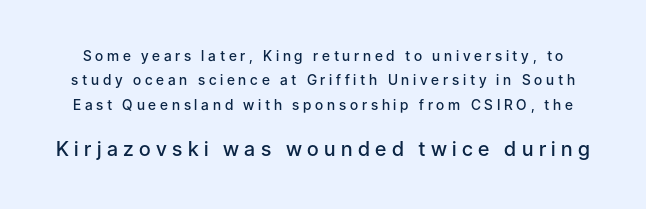
{"italic": "no", "bold": "semi", "underline": "no", "line_spacing_ratio": 1.75, "letter_spacing": "wide", "letter_spacing_em": 0.27, "larger_block": "second", "size_ratio": 1.43, "glyph_px": 20}
